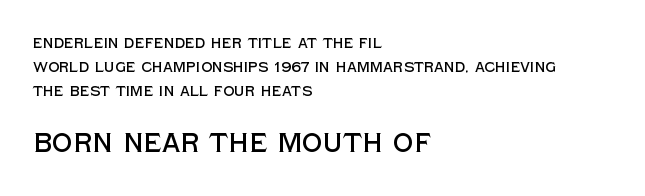
Q: Is the text italic (slanted)? A: No, it is upright.
Q: Is the text underlined? A: No.
Q: How is the paragraph aligned? A: Left-aligned.
Q: Is the spacing between letters normal or unusually wide? A: Normal.
Q: Is the spacing between lines tight, normal or loose? A: Normal.
Q: Which block of text is set in a larger size, the first (top) or the second (bottom)? A: The second (bottom) one.
